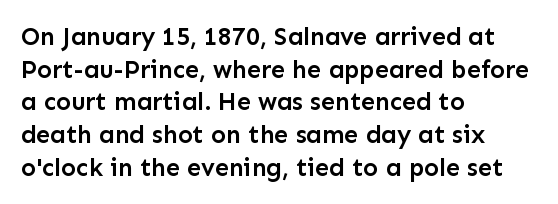
Short and long lines alike share a common starting point at left. Notice how the stems are strictly vertical — no italics here. Default kerning and tracking; the words read as compact shapes. Typesetter's note: demi weight, one step under bold.
